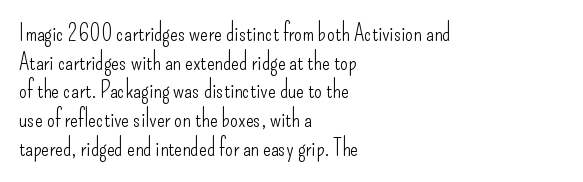
Q: Is the text bold? A: No.
Q: Is the text italic (slanted)? A: No, it is upright.
Q: Is the text underlined? A: No.
Q: How is the paragraph aligned? A: Left-aligned.
Q: Is the spacing between letters normal or unusually wide? A: Normal.
Q: Is the spacing between lines tight, normal or loose? A: Normal.
